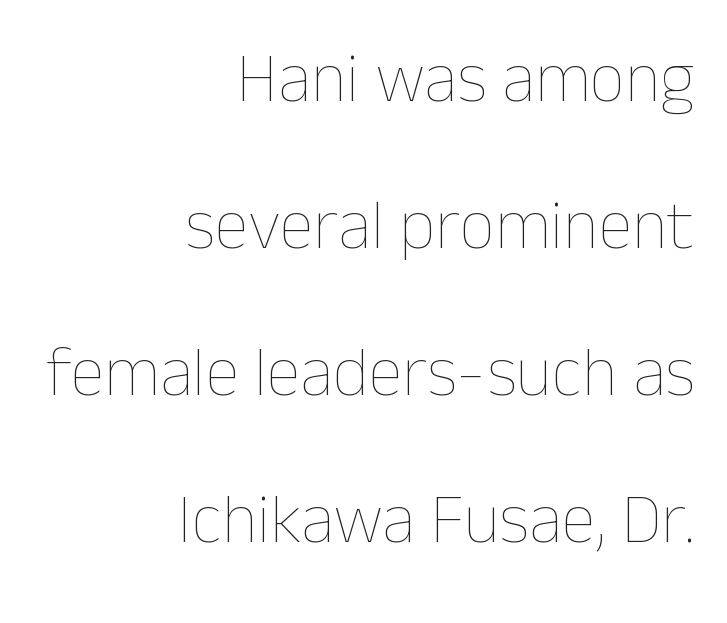
The image shows 70 px thin type, upright; set right-aligned, loose line spacing (2.1x), normal letter spacing, not underlined; low stroke contrast and a medium x-height.
